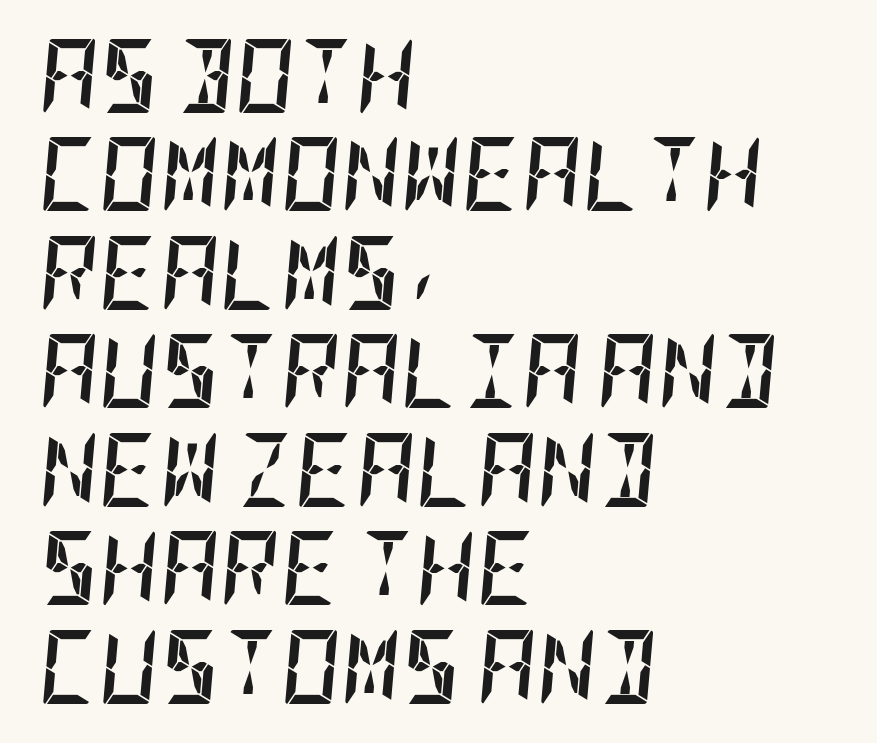
The zone under the glyphs is completely vacant. Rows of type keep a routine distance in the vertical direction. Rendered with sloped, italic letterforms. How are the letters spaced? Ordinarily, with no added tracking. Which margin do the lines hug? The left one — the right edge is uneven.
